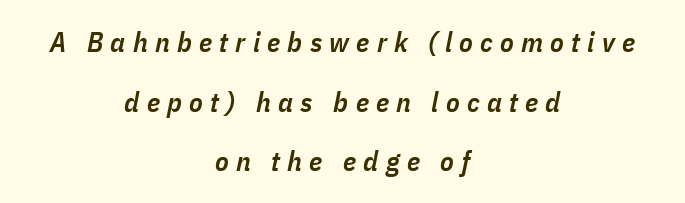
{"italic": "yes", "lean": "right", "slant_degrees": 11, "bold": "semi", "weight": "semibold", "width": "condensed", "stroke_contrast": "low", "x_height": "medium", "monospaced": "no", "underline": "no", "align": "center", "line_spacing": "loose", "line_spacing_ratio": 2.13, "letter_spacing": "wide", "letter_spacing_em": 0.26, "glyph_px": 28}
